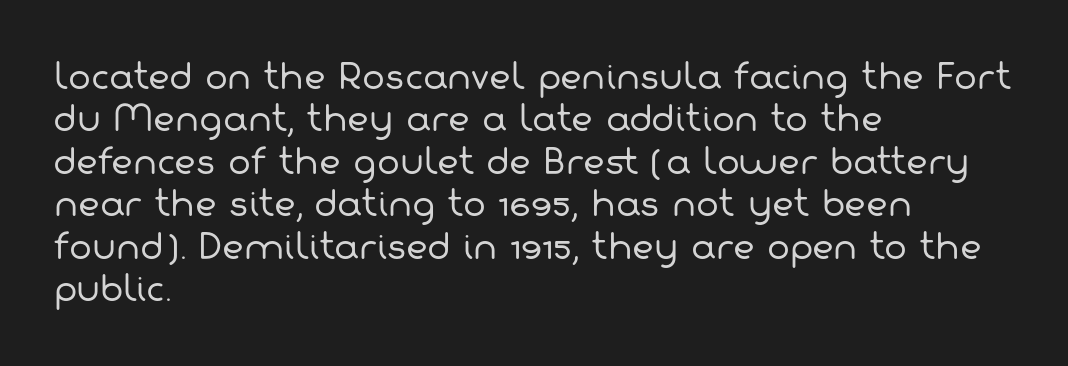
{"serif": "no", "bold": "no", "weight": "regular", "width": "normal", "stroke_contrast": "low", "x_height": "medium", "monospaced": "no", "underline": "no", "align": "left", "line_spacing": "normal", "line_spacing_ratio": 1.25, "letter_spacing": "normal", "letter_spacing_em": 0.0, "glyph_px": 34}
